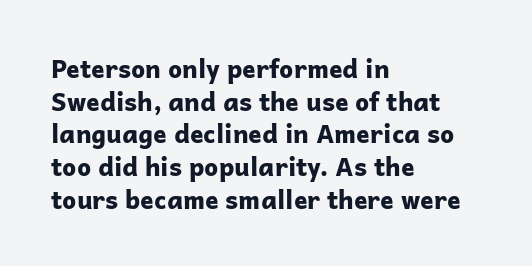
You could call the tracking neutral — neither tight nor loose. Ordinary non-slanted type is in use. Heavy, bold letterforms. Does the copy run flush right? No — it runs flush left. Regular leading.
